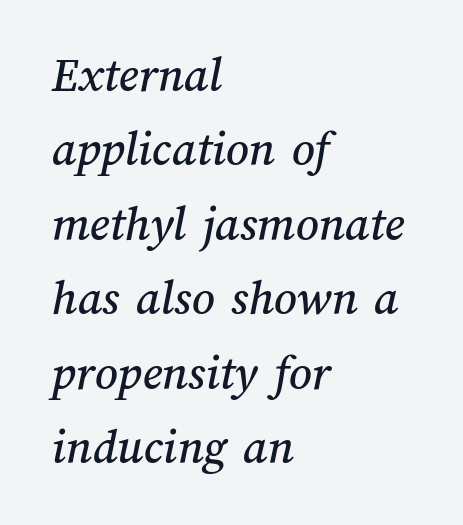
Spacing verdict: proportional, widths tailored to each character. The compositor pushed each line to the left boundary. A bare baseline throughout the passage. The space between consecutive lines is moderate. This rendering leaves character spacing at its baseline value.
